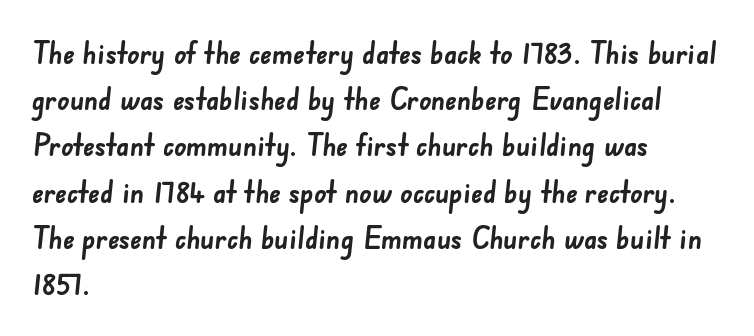
Q: Is the text bold? A: Yes.
Q: Is the typeface a serif or a sans-serif typeface? A: Sans-serif.
Q: Is the text underlined? A: No.
Q: How is the paragraph aligned? A: Left-aligned.
Q: Is the spacing between letters normal or unusually wide? A: Normal.
Q: Is the spacing between lines tight, normal or loose? A: Normal.
Q: Width (condensed, normal, or wide)? A: Normal.
Q: Stroke contrast? A: Low.
Q: x-height? A: Small.
Q: Monospaced? A: No.
